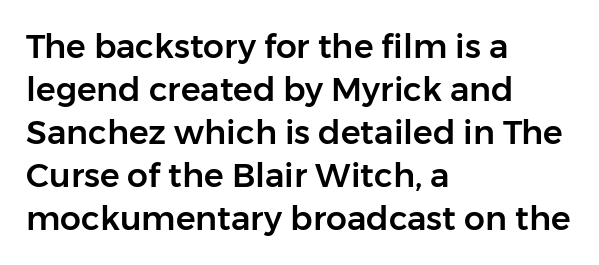
Think of a printed novel: that variable character pitch is what you see here. How would I describe the line gaps? Plain and ordinary. A typesetter would mark this as roman, not italic. Nope, no serifs anywhere on these letters.
